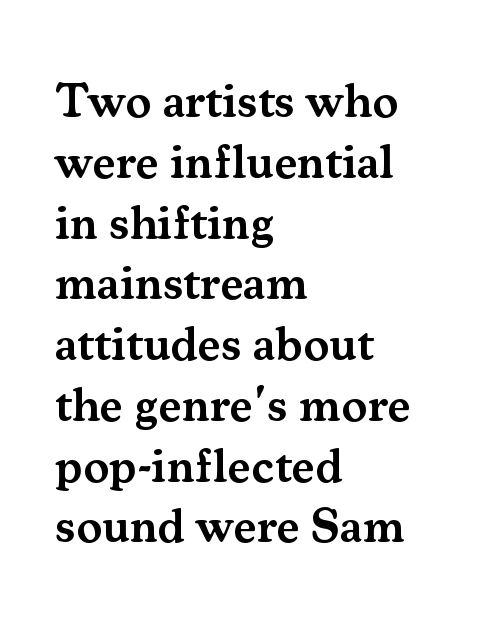
Q: Is the text bold? A: Semi-bold.
Q: Is the text italic (slanted)? A: No, it is upright.
Q: Is the typeface a serif or a sans-serif typeface? A: Serif.
Q: Is the text underlined? A: No.
Q: How is the paragraph aligned? A: Left-aligned.
Q: Is the spacing between letters normal or unusually wide? A: Normal.
Q: Width (condensed, normal, or wide)? A: Normal.
Q: Stroke contrast? A: Medium.
Q: x-height? A: Small.
Q: Monospaced? A: No.
